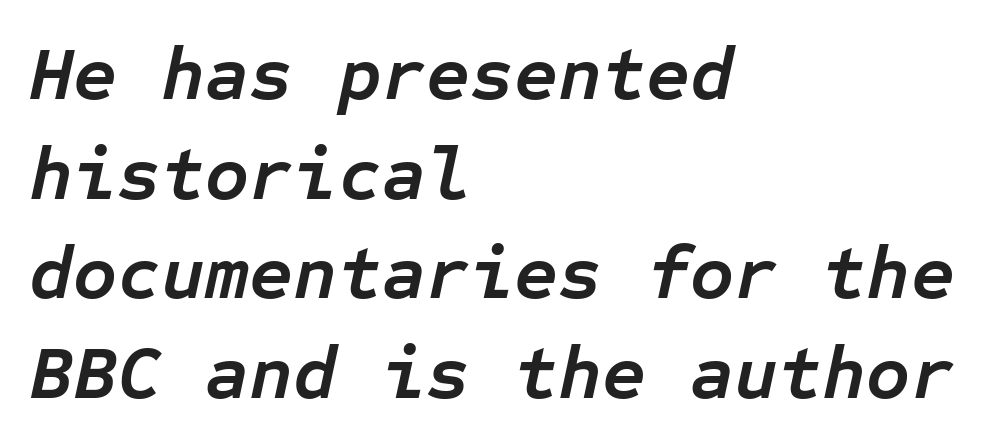
{"italic": "yes", "lean": "right", "slant_degrees": 12, "bold": "yes", "weight": "semibold", "width": "normal", "stroke_contrast": "low", "x_height": "medium", "monospaced": "yes", "underline": "no", "align": "left", "line_spacing": "normal", "line_spacing_ratio": 1.31, "letter_spacing": "normal", "letter_spacing_em": 0.0, "glyph_px": 76}
